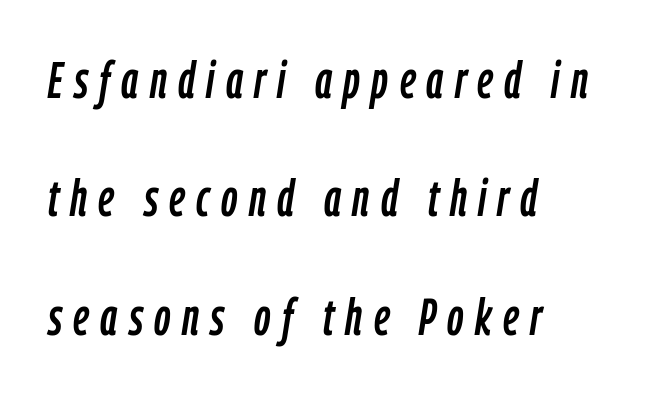
{"italic": "yes", "lean": "right", "slant_degrees": 9, "width": "condensed", "stroke_contrast": "low", "x_height": "medium", "monospaced": "no", "underline": "no", "align": "left", "line_spacing": "loose", "line_spacing_ratio": 2.32, "letter_spacing": "wide", "letter_spacing_em": 0.22, "glyph_px": 51}
